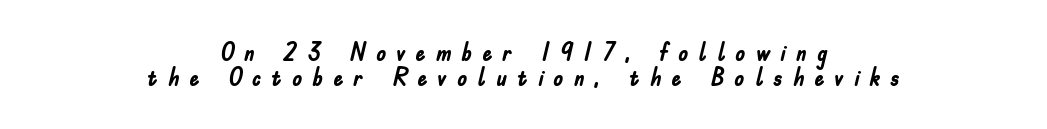
Q: Is the text bold? A: Yes.
Q: Is the text italic (slanted)? A: Yes.
Q: Is the text underlined? A: No.
Q: How is the paragraph aligned? A: Centered.
Q: Is the spacing between letters normal or unusually wide? A: Unusually wide.
Q: Is the spacing between lines tight, normal or loose? A: Tight.
